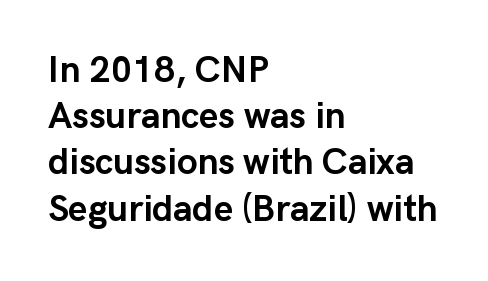
Interline gaps are of average width in this sample. Unmarked baselines from the first word to the last. Note the varied advance widths — an 'i' is clearly narrower than an 'm'. Strong, thick strokes mark this as bold type.
